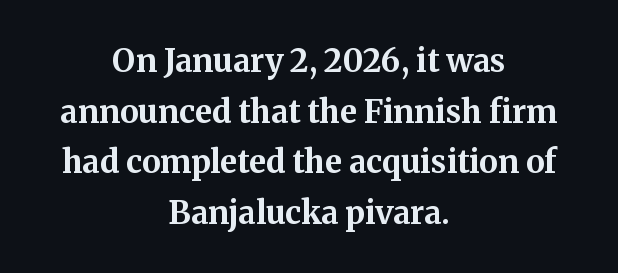
{"serif": "yes", "italic": "no", "bold": "yes", "weight": "bold", "width": "normal", "stroke_contrast": "medium", "x_height": "medium", "monospaced": "no", "underline": "no", "align": "center", "line_spacing": "normal", "line_spacing_ratio": 1.58, "letter_spacing": "normal", "letter_spacing_em": 0.0, "glyph_px": 32}
